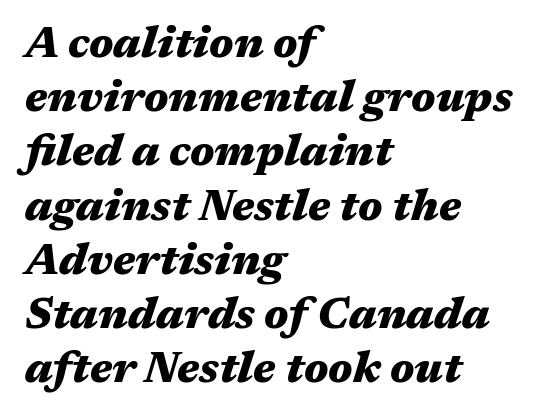
Q: Is the text bold? A: Yes.
Q: Is the text italic (slanted)? A: Yes, it leans right by about 17 degrees.
Q: Is the text underlined? A: No.
Q: How is the paragraph aligned? A: Left-aligned.
Q: Is the spacing between letters normal or unusually wide? A: Normal.
Q: Is the spacing between lines tight, normal or loose? A: Normal.
Q: Width (condensed, normal, or wide)? A: Wide.
Q: Stroke contrast? A: Medium.
Q: x-height? A: Medium.
Q: Monospaced? A: No.
